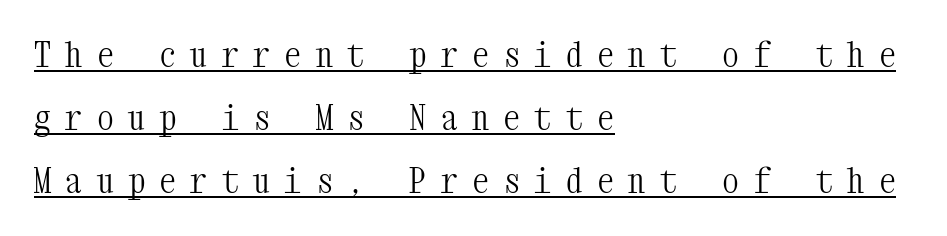
Q: Is the text bold? A: No.
Q: Is the text italic (slanted)? A: No, it is upright.
Q: Is the typeface a serif or a sans-serif typeface? A: Serif.
Q: Is the text underlined? A: Yes.
Q: How is the paragraph aligned? A: Left-aligned.
Q: Is the spacing between letters normal or unusually wide? A: Unusually wide.
Q: Width (condensed, normal, or wide)? A: Condensed.
Q: Stroke contrast? A: Medium.
Q: x-height? A: Medium.
Q: Monospaced? A: Yes.
